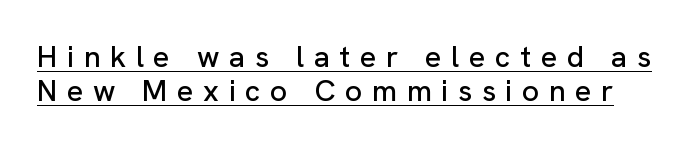
The image shows 30 px sans-serif type, upright; set tight line spacing (1.15x), unusually wide letter spacing (+0.32 em), underlined; low stroke contrast and a medium x-height.
